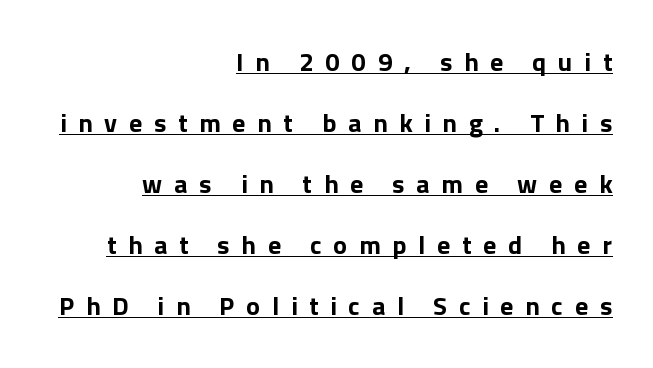
Compared with typical body copy, the letter spacing here is much looser. Teacher's note: observe the even right margin — that is flush-right alignment. If you measured baseline to baseline, you'd find a long distance. Underlining? Definitely there. The font is running at its bold setting.
